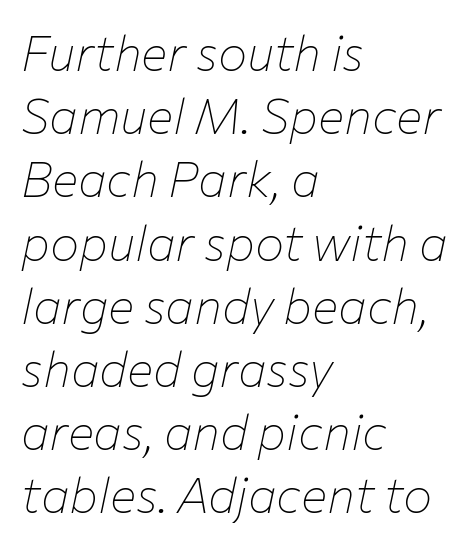
{"italic": "yes", "lean": "right", "slant_degrees": 12, "bold": "no", "weight": "thin", "width": "normal", "stroke_contrast": "low", "x_height": "medium", "monospaced": "no", "underline": "no", "align": "left", "line_spacing": "normal", "line_spacing_ratio": 1.29, "letter_spacing": "normal", "letter_spacing_em": 0.0, "glyph_px": 49}
